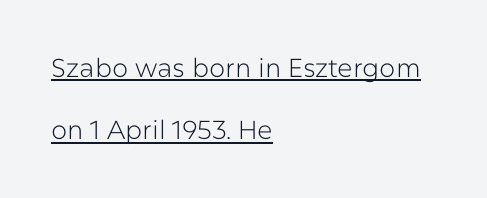
{"italic": "no", "bold": "no", "underline": "yes", "align": "left", "line_spacing": "loose", "line_spacing_ratio": 2.4, "letter_spacing": "normal", "letter_spacing_em": 0.0, "glyph_px": 26}
